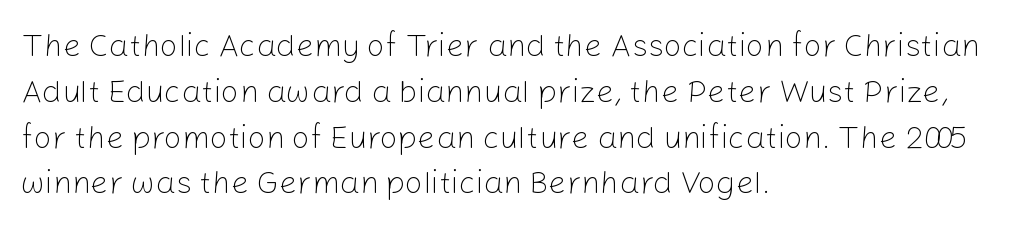
Standard letterfit; no display-style spreading of the glyphs. On a weight scale, this lands at 450 or below. The glyphs in this specimen are sans serif. Each letter keeps its own natural width here, so spacing adapts to shape. The glyphs are unaccompanied by any horizontal stroke below them.
